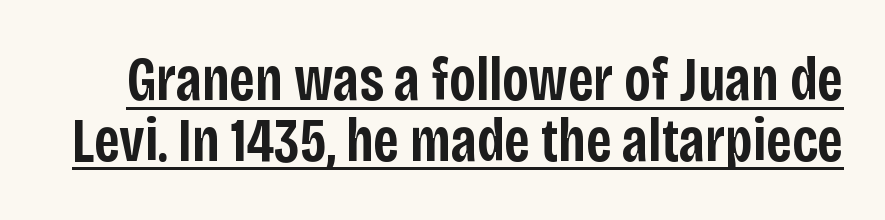
Underlining? Definitely there. Characters follow at the spacing the type designer built in. Think of a printed novel: that variable character pitch is what you see here. These lines huddle together more closely than default settings would place them. How heavy is the stroke? Medium-heavy — a semibold, shy of bold.
